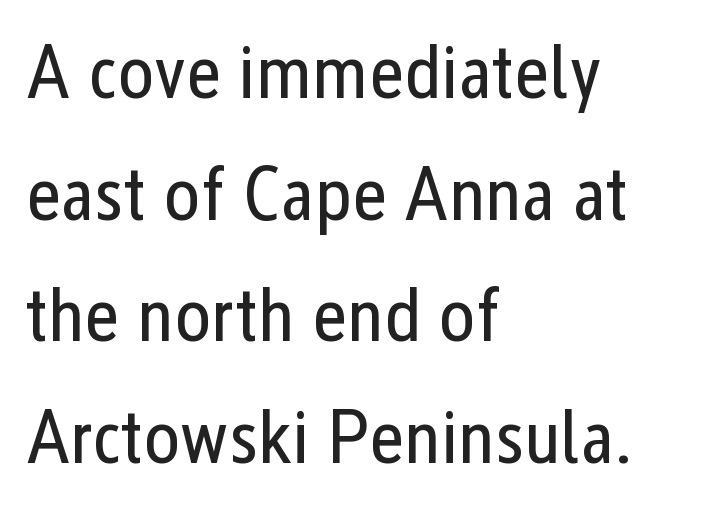
{"serif": "no", "italic": "no", "bold": "no", "weight": "regular", "width": "condensed", "stroke_contrast": "low", "x_height": "medium", "monospaced": "no", "underline": "no", "align": "left", "line_spacing": "normal", "line_spacing_ratio": 1.58, "letter_spacing": "normal", "letter_spacing_em": 0.0, "glyph_px": 77}
